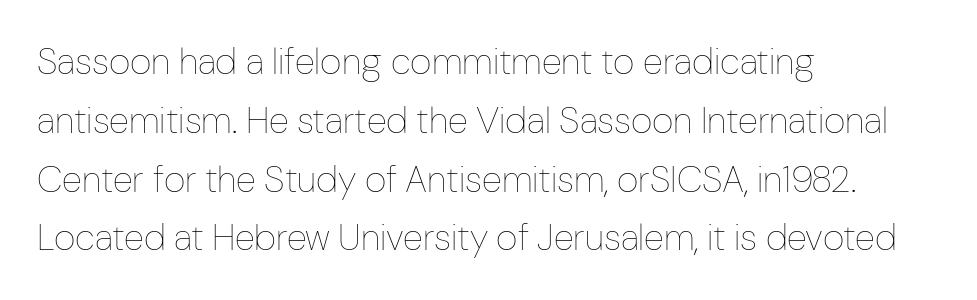
The image shows 37 px thin, condensed type, upright; set left-aligned, normal line spacing (1.59x), normal letter spacing, not underlined; low stroke contrast and a medium x-height.
